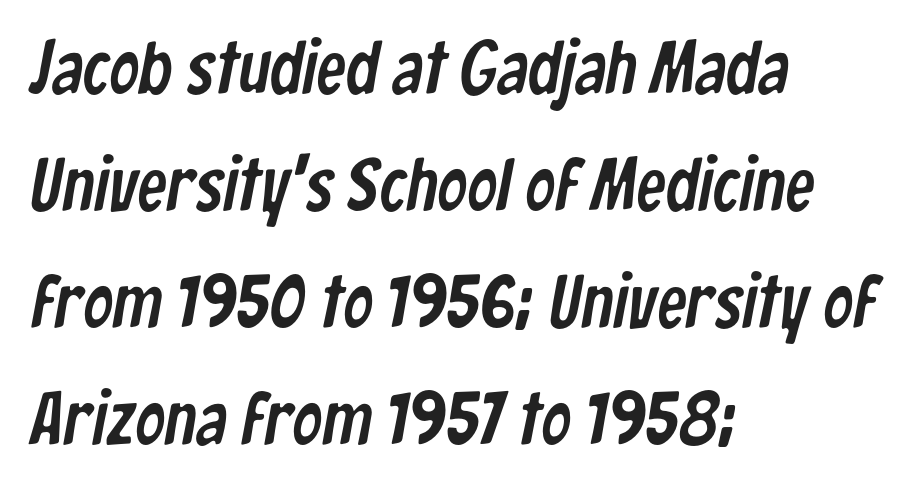
{"serif": "no", "width": "condensed", "stroke_contrast": "low", "x_height": "medium", "monospaced": "no", "underline": "no", "align": "left", "line_spacing": "normal", "line_spacing_ratio": 1.58, "letter_spacing": "normal", "letter_spacing_em": 0.0, "glyph_px": 74}
